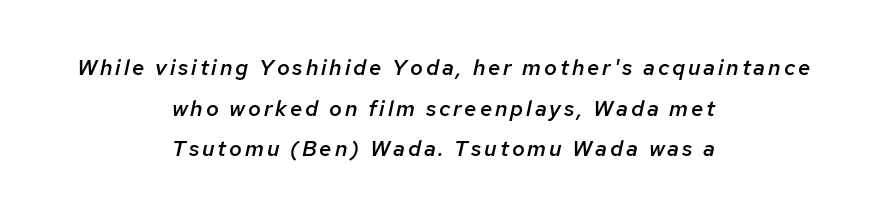
{"italic": "yes", "lean": "right", "slant_degrees": 12, "bold": "semi", "underline": "no", "align": "center", "line_spacing_ratio": 1.85, "glyph_px": 22}
